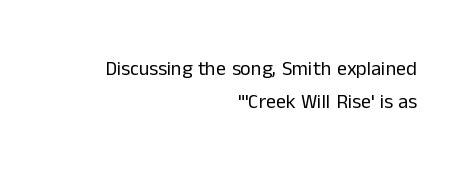
Does the copy run flush right? Yes — the right margin is perfectly even. The baseline area is clear. Whoever set this chose a conventional vertical rhythm. Vertical strokes here are truly vertical. The gaps between neighbouring characters are ordinary and unremarkable.
